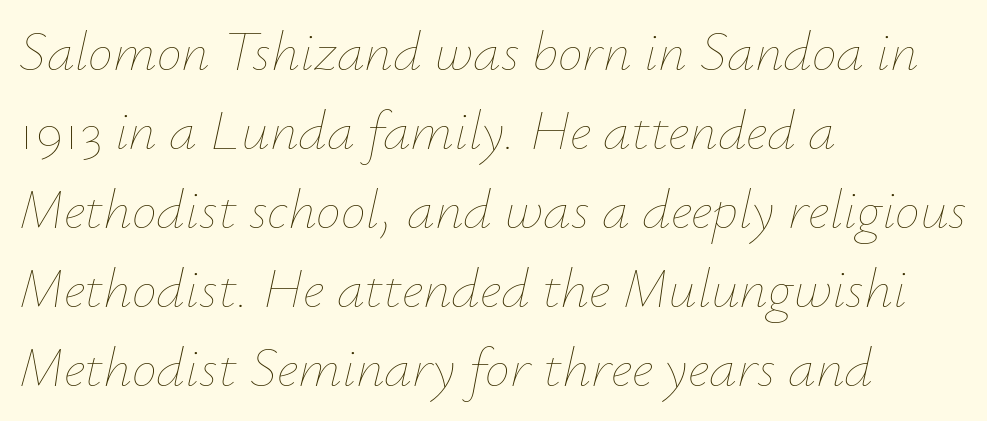
The image shows 56 px thin type, italic (leaning right); set left-aligned, normal line spacing (1.41x), normal letter spacing, not underlined; low stroke contrast and a small x-height.
